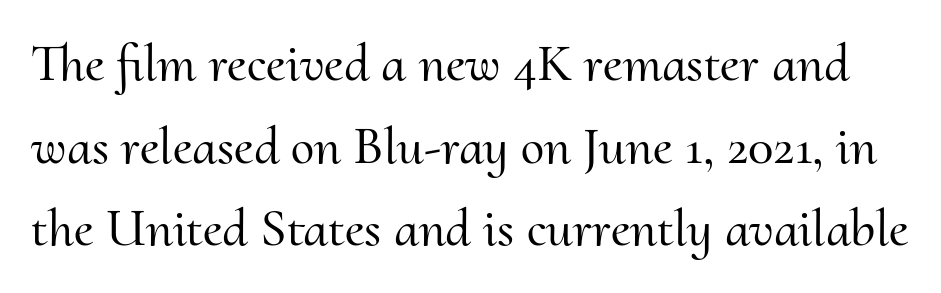
The image shows 53 px serif type, upright; set normal line spacing (1.56x), normal letter spacing, not underlined; medium stroke contrast and a small x-height.
